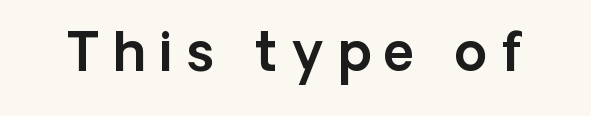
Q: Is the text italic (slanted)? A: No, it is upright.
Q: Is the typeface a serif or a sans-serif typeface? A: Sans-serif.
Q: Is the text underlined? A: No.
Q: Is the spacing between letters normal or unusually wide? A: Unusually wide.
Q: Width (condensed, normal, or wide)? A: Normal.
Q: x-height? A: Medium.
Q: Monospaced? A: No.
